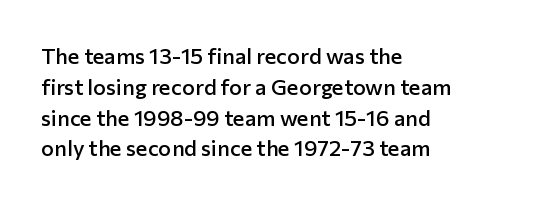
{"italic": "no", "bold": "semi", "underline": "no", "align": "left", "line_spacing": "normal", "line_spacing_ratio": 1.4, "letter_spacing": "normal", "letter_spacing_em": 0.0, "glyph_px": 22}
